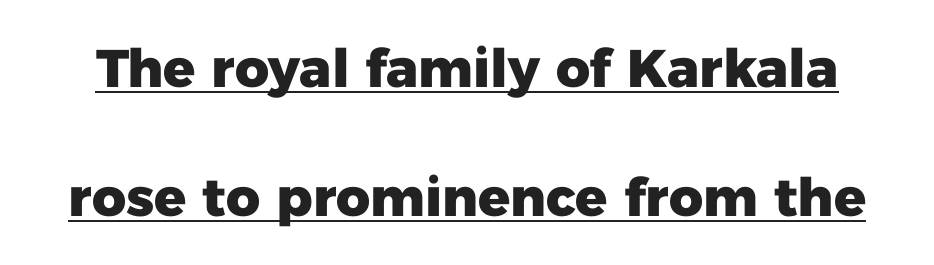
Q: Is the text bold? A: Yes.
Q: Is the text italic (slanted)? A: No, it is upright.
Q: Is the typeface a serif or a sans-serif typeface? A: Sans-serif.
Q: Is the text underlined? A: Yes.
Q: Is the spacing between letters normal or unusually wide? A: Normal.
Q: Is the spacing between lines tight, normal or loose? A: Loose.
Q: Width (condensed, normal, or wide)? A: Normal.
Q: Stroke contrast? A: Low.
Q: x-height? A: Medium.
Q: Monospaced? A: No.
